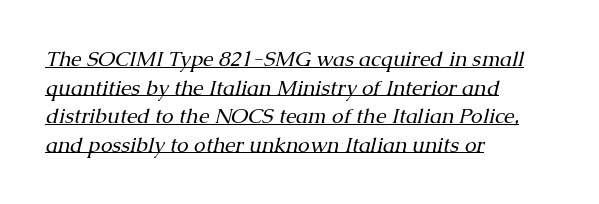
Q: Is the text bold? A: No.
Q: Is the text italic (slanted)? A: Yes, it leans right by about 13 degrees.
Q: Is the text underlined? A: Yes.
Q: How is the paragraph aligned? A: Left-aligned.
Q: Is the spacing between letters normal or unusually wide? A: Normal.
Q: Is the spacing between lines tight, normal or loose? A: Normal.
